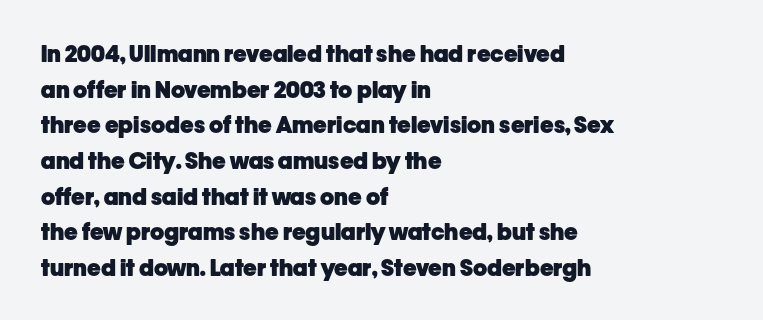
{"italic": "no", "bold": "yes", "underline": "no", "align": "left", "line_spacing": "normal", "line_spacing_ratio": 1.55, "letter_spacing": "normal", "letter_spacing_em": 0.0, "glyph_px": 23}
